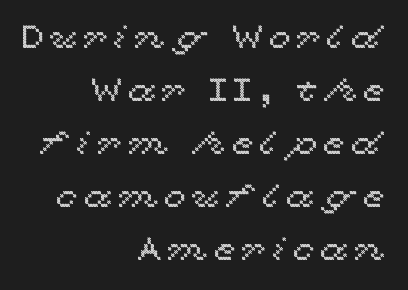
Q: Is the text italic (slanted)? A: Yes.
Q: Is the text underlined? A: No.
Q: How is the paragraph aligned? A: Right-aligned.
Q: Is the spacing between lines tight, normal or loose? A: Normal.
Q: Width (condensed, normal, or wide)? A: Wide.
Q: x-height? A: Medium.
Q: Monospaced? A: No.
